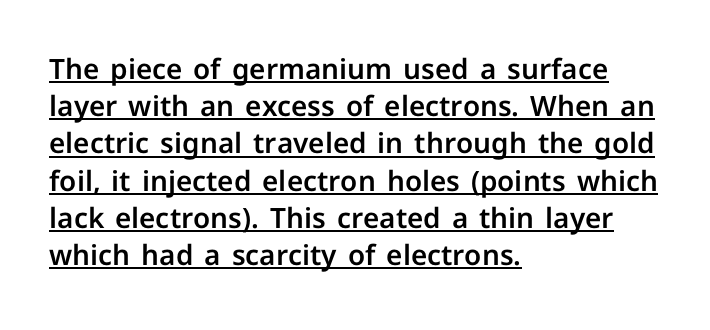
Q: Is the text italic (slanted)? A: No, it is upright.
Q: Is the typeface a serif or a sans-serif typeface? A: Sans-serif.
Q: Is the text underlined? A: Yes.
Q: How is the paragraph aligned? A: Left-aligned.
Q: Is the spacing between letters normal or unusually wide? A: Normal.
Q: Is the spacing between lines tight, normal or loose? A: Normal.
Q: Width (condensed, normal, or wide)? A: Normal.
Q: Stroke contrast? A: Low.
Q: x-height? A: Medium.
Q: Monospaced? A: No.
